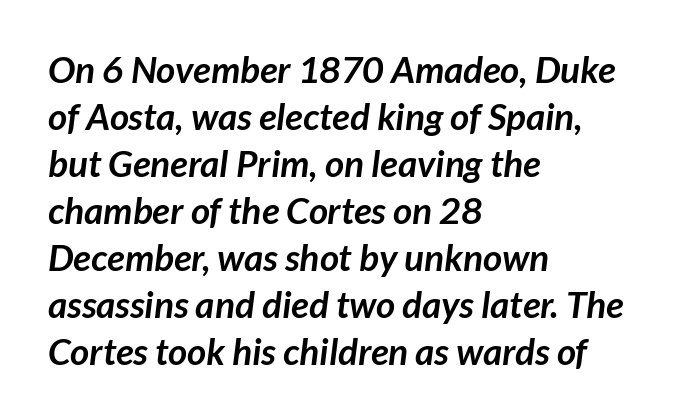
The image shows 37 px semibold sans-serif type; set left-aligned, normal line spacing (1.27x), normal letter spacing, not underlined; low stroke contrast and a medium x-height.
